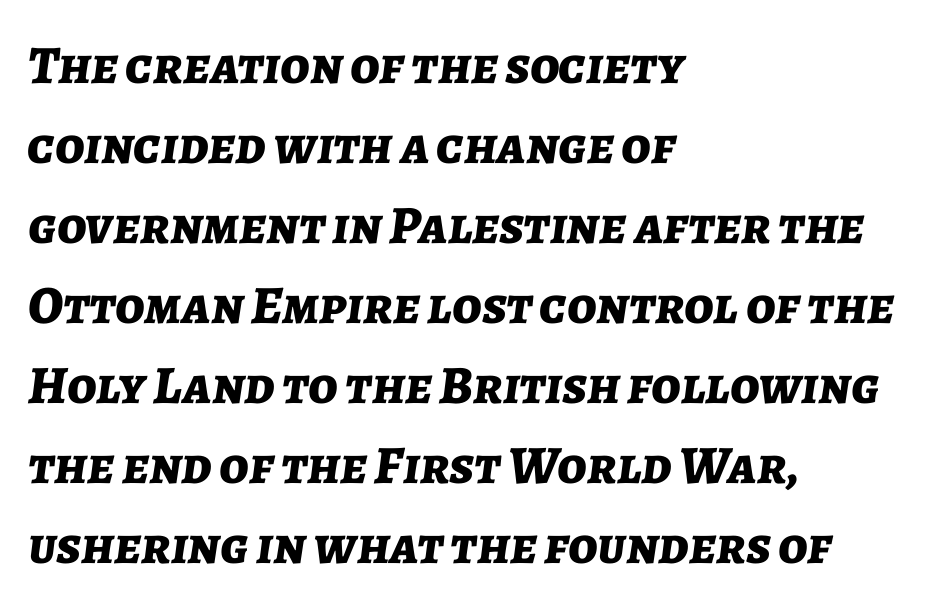
The image shows 54 px bold type, italic (leaning right); set left-aligned, normal line spacing (1.48x), normal letter spacing, not underlined; low stroke contrast and a medium x-height.
